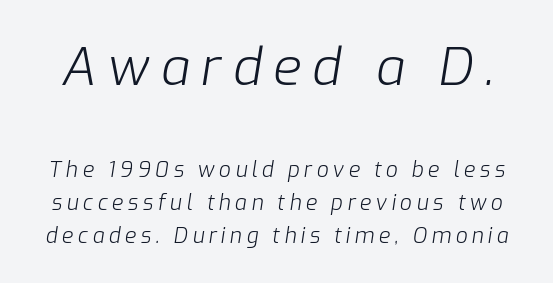
The upper block of text is set noticeably larger than the block beneath it. The rendering uses natural spacing where letterforms have individual widths. The space between consecutive lines is moderate. Caption: expanded tracking, letters set apart. Every character sits at an angle, as italics do.
